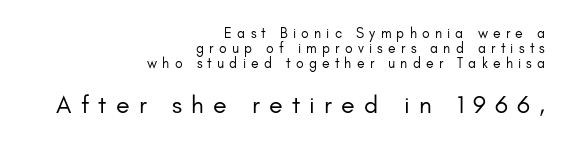
The image shows 25 px text type, upright; set right-aligned, tight line spacing (1.08x), unusually wide letter spacing (+0.37 em), not underlined; the second (bottom) block is 1.79x larger.
